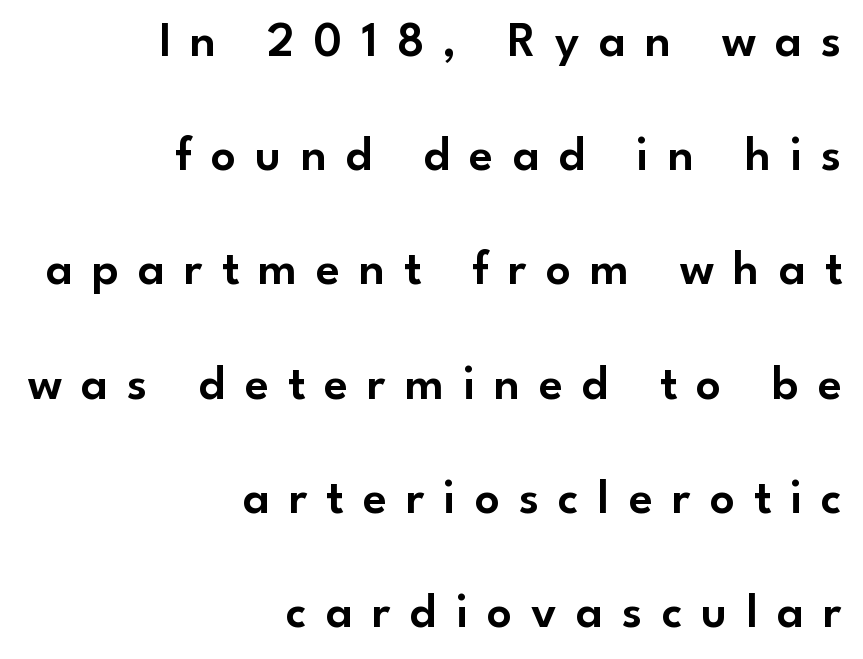
The image shows 49 px sans-serif type, upright; set right-aligned, loose line spacing (2.33x), unusually wide letter spacing (+0.39 em), not underlined; low stroke contrast and a small x-height.
